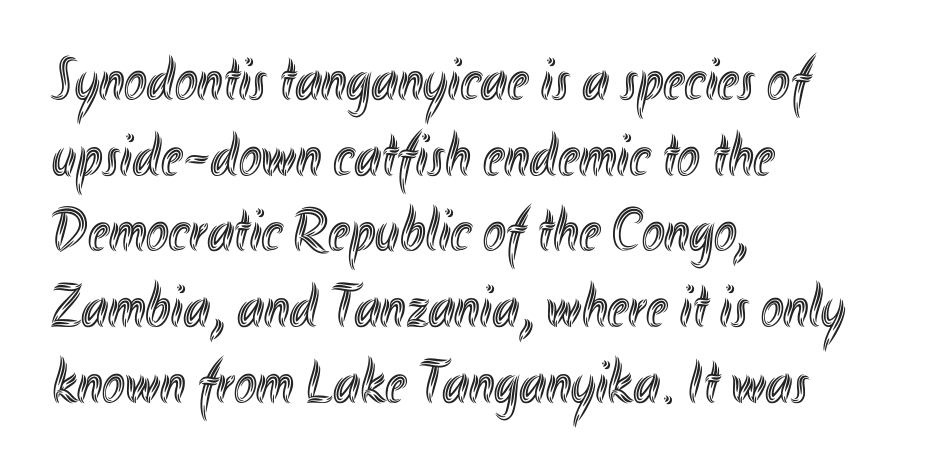
Each row of text sits above clean, open space. Proportional: the letters do not fall into vertical columns. Does the copy run flush right? No — it runs flush left. Honestly, the letter spacing is just normal — you wouldn't notice it.
